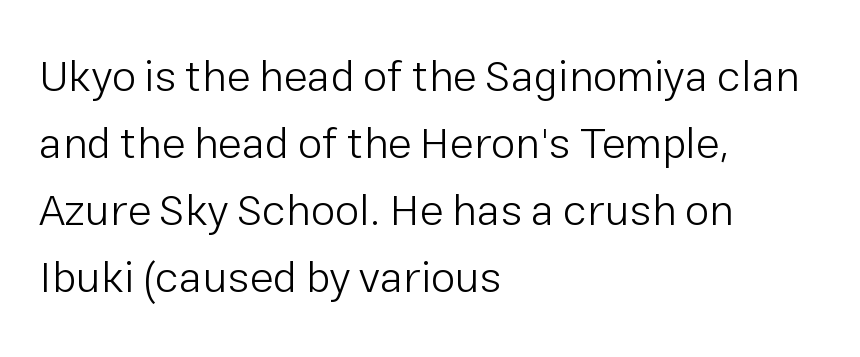
{"serif": "no", "italic": "no", "bold": "no", "weight": "light", "width": "normal", "stroke_contrast": "low", "x_height": "medium", "monospaced": "no", "underline": "no", "align": "left", "line_spacing": "normal", "line_spacing_ratio": 1.52, "letter_spacing": "normal", "letter_spacing_em": 0.0, "glyph_px": 44}
